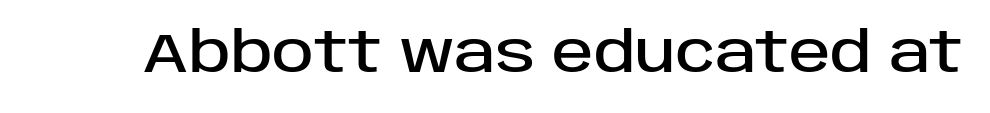
Q: Is the text italic (slanted)? A: No, it is upright.
Q: Is the typeface a serif or a sans-serif typeface? A: Sans-serif.
Q: Is the text underlined? A: No.
Q: Is the spacing between letters normal or unusually wide? A: Normal.
Q: Width (condensed, normal, or wide)? A: Normal.
Q: Stroke contrast? A: Low.
Q: x-height? A: Large.
Q: Monospaced? A: No.
